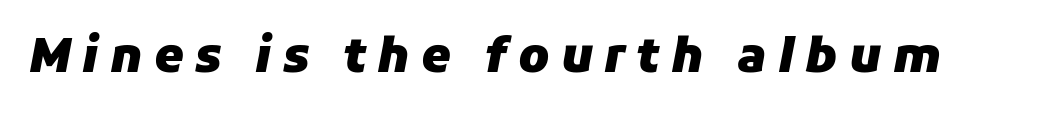
The image shows 47 px heavy type, italic (leaning right); set unusually wide letter spacing (+0.24 em), not underlined; low stroke contrast and a medium x-height.
